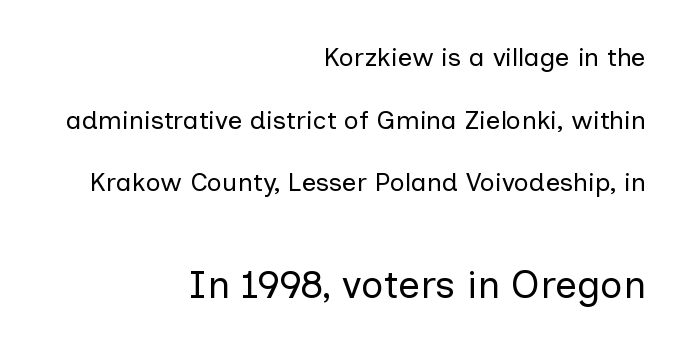
Visually the block forms a straight wall on the right and a jagged coastline on the left. The passage shown is not bold in any degree. Every stem runs plumb, perpendicular to the baseline. A clean baseline with only descenders dipping below it. The block sitting lower on the canvas is the one with enlarged characters. This sample trades compactness for vertical openness between lines.
